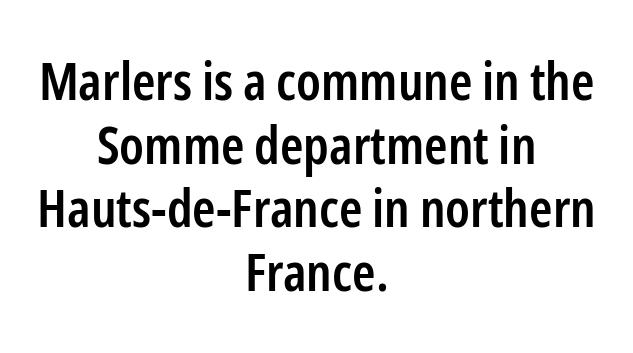
Q: Is the text bold? A: Semi-bold.
Q: Is the text italic (slanted)? A: No, it is upright.
Q: Is the typeface a serif or a sans-serif typeface? A: Sans-serif.
Q: Is the text underlined? A: No.
Q: How is the paragraph aligned? A: Centered.
Q: Is the spacing between letters normal or unusually wide? A: Normal.
Q: Width (condensed, normal, or wide)? A: Condensed.
Q: Stroke contrast? A: Low.
Q: x-height? A: Medium.
Q: Monospaced? A: No.
